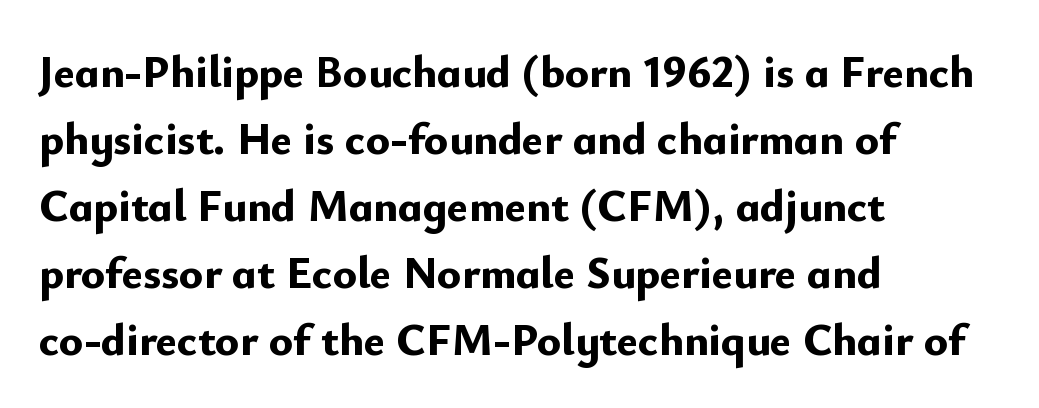
One-word summary of the alignment: left. Stroke thickness is high; the sample reads as a true bold. Every stem runs plumb, perpendicular to the baseline. Clear beneath every line of the passage. What stands out about the letter spacing? Nothing — it is the standard amount.
